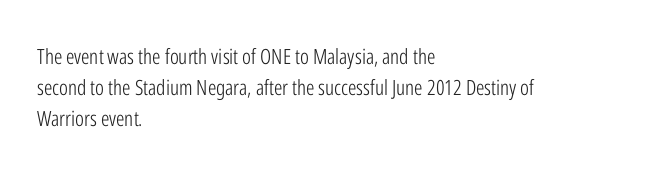
{"italic": "no", "bold": "no", "underline": "no", "align": "left", "line_spacing": "normal", "line_spacing_ratio": 1.47, "letter_spacing": "normal", "letter_spacing_em": 0.0, "glyph_px": 21}
